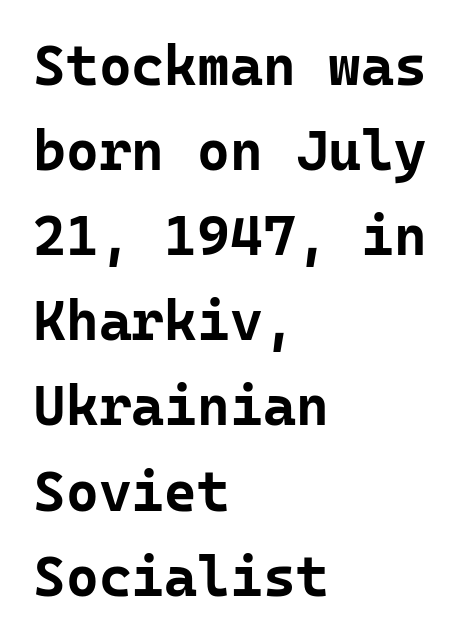
The specimen reads as upright at a glance. Unmarked baselines from the first word to the last. Every row of glyphs begins at an identical x-position on the left. To sum up the face: it is a sans, with no serifs. Here the designer chose a console-style face with uniform glyph widths.
